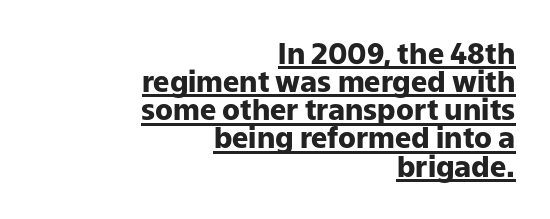
You can see a thin bar hugging the bottom of the glyphs. The lines are quadded right. A typesetter would call this proportional, since set widths differ per character. The text was rendered using a sans face with plain stroke endings.
